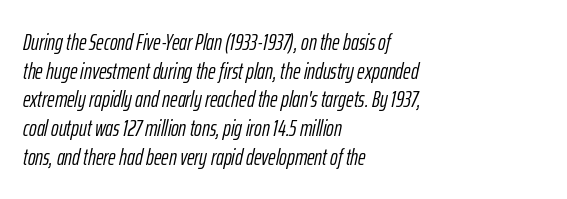
Heft: none added — not bold. Layout note: lines flush left. Students, note that the glyphs here touch the page at normal intervals. The rendering applies a slant to the glyphs. This rendering features lettering with no underline.
